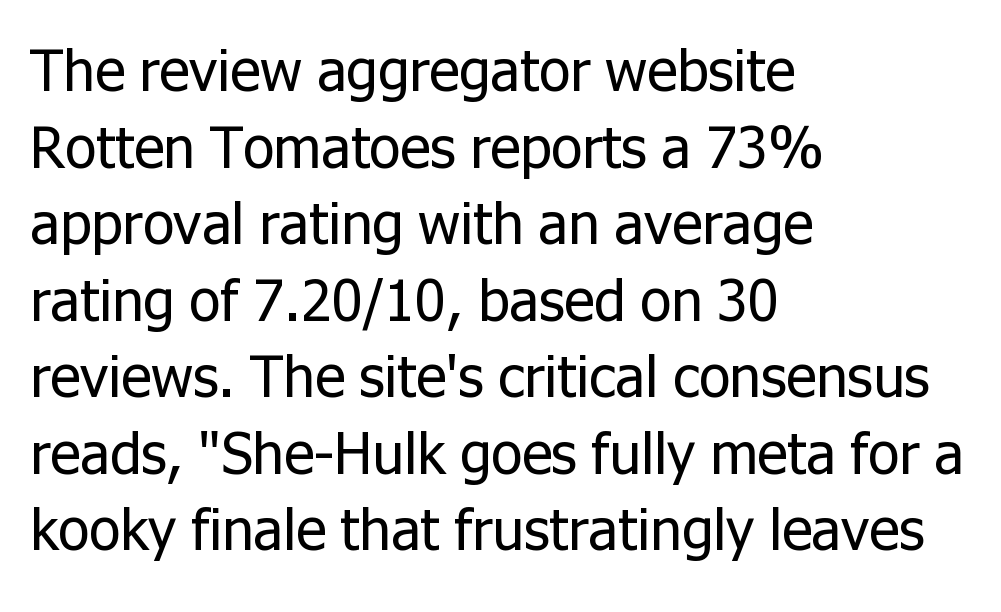
Check the space under the baseline: it is left empty. Evenly set lines give the paragraph a standard silhouette. These lines are rendered in a variable-pitch font. Caption: face not bold, strokes unweighted. Classification — sans serif.
